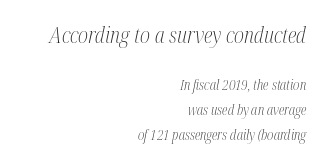
The image shows 22 px text type, italic (leaning right); set right-aligned, line spacing 1.76x, normal letter spacing, not underlined; the first (top) block is 1.57x larger.
